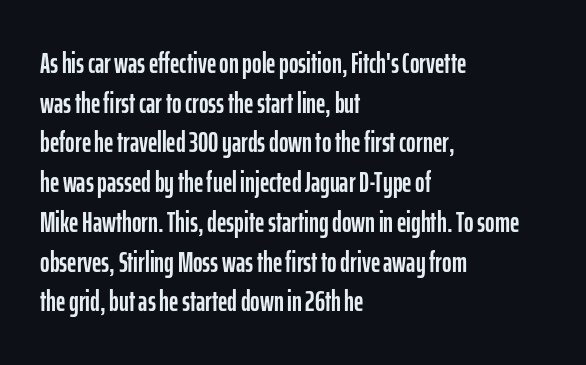
The image shows 29 px condensed sans-serif type, upright; set left-aligned, normal line spacing (1.37x), normal letter spacing, not underlined; low stroke contrast and a medium x-height.
